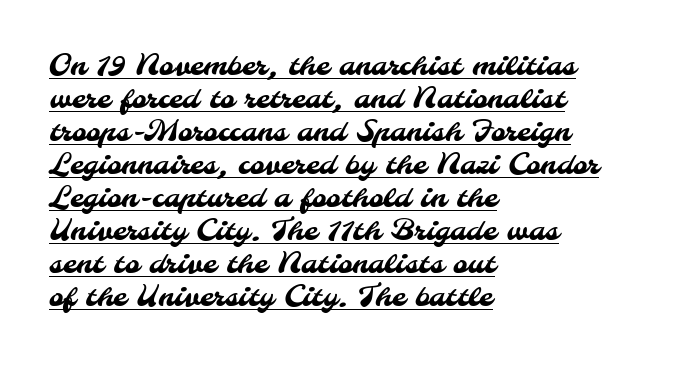
{"serif": "no", "width": "normal", "stroke_contrast": "medium", "x_height": "small", "monospaced": "no", "underline": "yes", "align": "left", "line_spacing_ratio": 1.18, "letter_spacing": "normal", "letter_spacing_em": 0.0, "glyph_px": 28}
